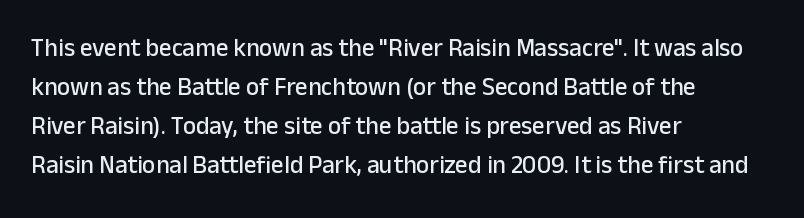
{"italic": "no", "underline": "no", "align": "left", "line_spacing": "normal", "line_spacing_ratio": 1.56, "letter_spacing": "normal", "letter_spacing_em": 0.0, "glyph_px": 25}
